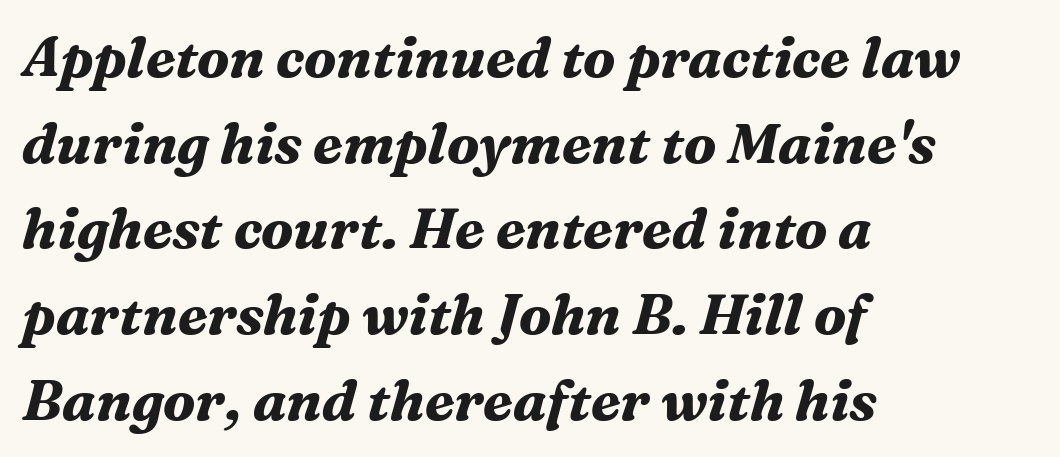
{"serif": "yes", "italic": "yes", "lean": "right", "slant_degrees": 16, "bold": "yes", "weight": "bold", "width": "normal", "stroke_contrast": "medium", "x_height": "medium", "monospaced": "no", "underline": "no", "align": "left", "line_spacing": "normal", "line_spacing_ratio": 1.53, "letter_spacing": "normal", "letter_spacing_em": 0.0, "glyph_px": 56}
